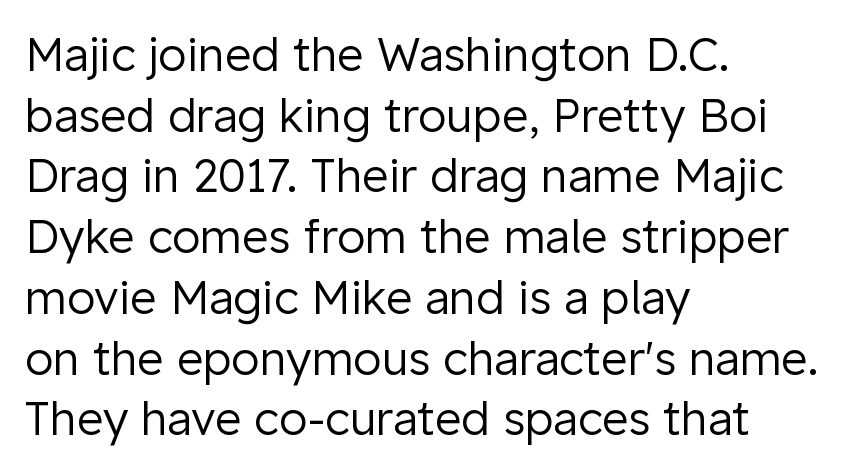
The image shows 46 px regular-weight sans-serif type, upright; set left-aligned, normal line spacing (1.32x), normal letter spacing, not underlined; low stroke contrast and a medium x-height.
